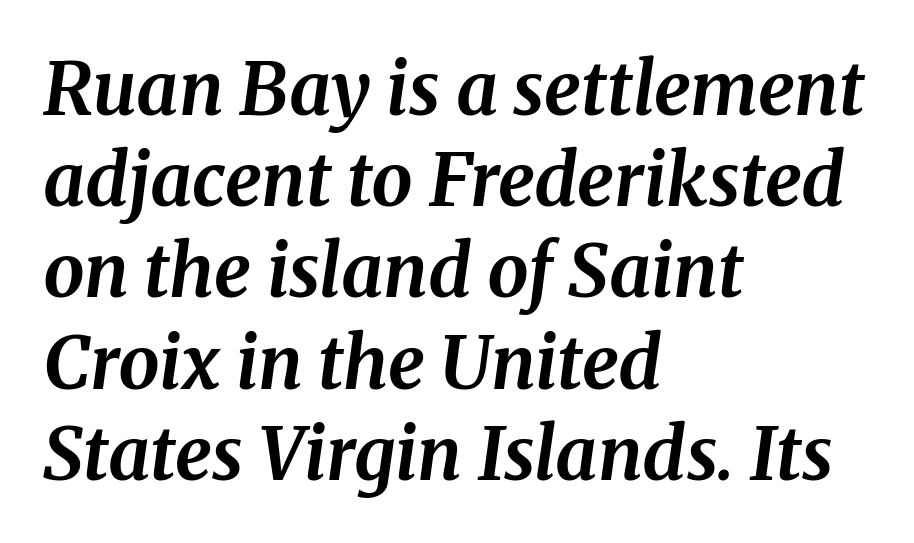
{"serif": "yes", "italic": "yes", "lean": "right", "slant_degrees": 8, "bold": "yes", "weight": "bold", "width": "normal", "stroke_contrast": "medium", "x_height": "medium", "monospaced": "no", "underline": "no", "align": "left", "line_spacing": "normal", "line_spacing_ratio": 1.25, "letter_spacing": "normal", "letter_spacing_em": 0.0, "glyph_px": 73}
